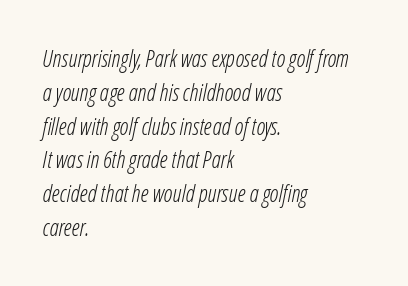
Q: Is the text bold? A: No.
Q: Is the text italic (slanted)? A: Yes, it leans right by about 12 degrees.
Q: Is the text underlined? A: No.
Q: How is the paragraph aligned? A: Left-aligned.
Q: Is the spacing between letters normal or unusually wide? A: Normal.
Q: Is the spacing between lines tight, normal or loose? A: Normal.
